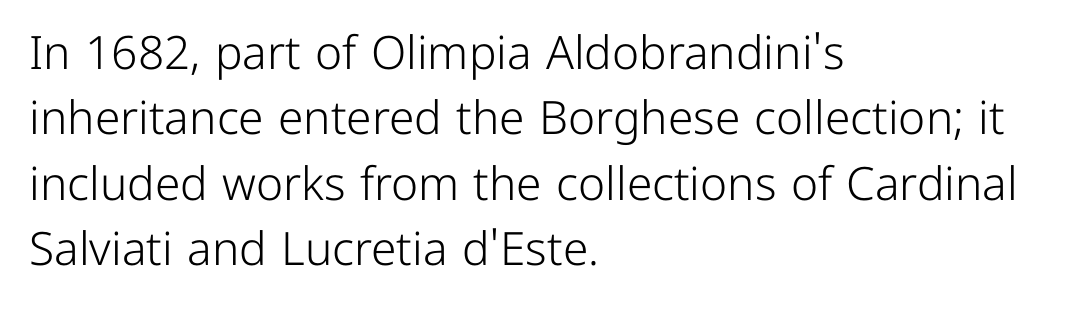
The image shows 46 px light sans-serif type, upright; set left-aligned, normal line spacing (1.42x), normal letter spacing, not underlined; low stroke contrast and a medium x-height.
